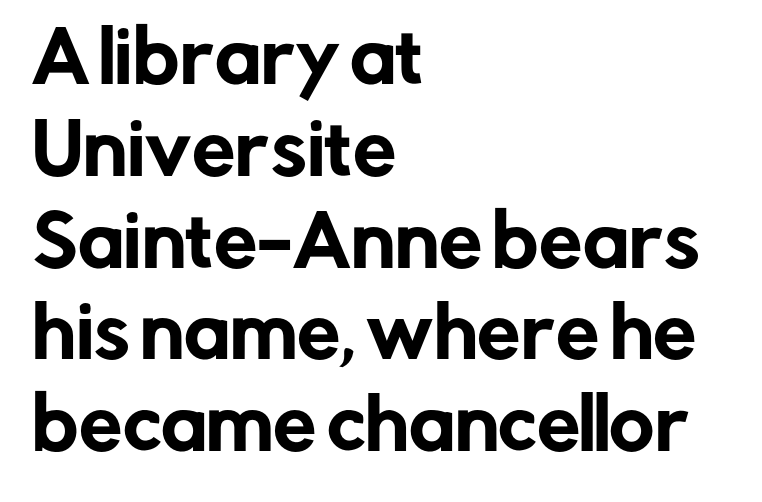
Q: Is the text italic (slanted)? A: No, it is upright.
Q: Is the typeface a serif or a sans-serif typeface? A: Sans-serif.
Q: Is the text underlined? A: No.
Q: How is the paragraph aligned? A: Left-aligned.
Q: Is the spacing between letters normal or unusually wide? A: Normal.
Q: Is the spacing between lines tight, normal or loose? A: Normal.
Q: Width (condensed, normal, or wide)? A: Normal.
Q: Stroke contrast? A: Low.
Q: x-height? A: Medium.
Q: Monospaced? A: No.
